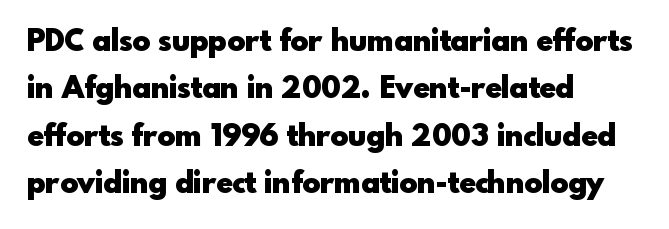
Q: Is the text bold? A: Yes.
Q: Is the text italic (slanted)? A: No, it is upright.
Q: Is the typeface a serif or a sans-serif typeface? A: Sans-serif.
Q: Is the text underlined? A: No.
Q: How is the paragraph aligned? A: Left-aligned.
Q: Is the spacing between letters normal or unusually wide? A: Normal.
Q: Is the spacing between lines tight, normal or loose? A: Normal.
Q: Width (condensed, normal, or wide)? A: Normal.
Q: x-height? A: Small.
Q: Monospaced? A: No.
